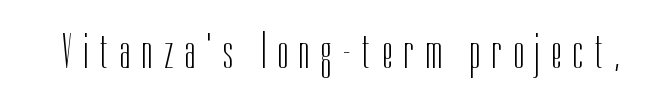
The image shows 49 px light, condensed sans-serif type, upright; set unusually wide letter spacing (+0.25 em), not underlined; low stroke contrast and a medium x-height.
